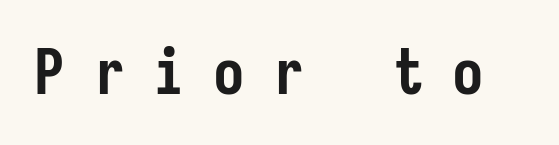
The image shows 63 px semibold, condensed sans-serif type, upright, monospaced; set unusually wide letter spacing (+0.45 em), not underlined; low stroke contrast and a medium x-height.
